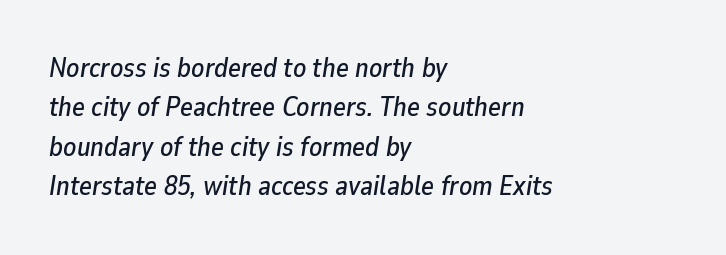
{"italic": "yes", "lean": "right", "slant_degrees": 9, "underline": "no", "align": "left", "line_spacing": "normal", "line_spacing_ratio": 1.46, "letter_spacing": "normal", "letter_spacing_em": 0.0, "glyph_px": 27}
